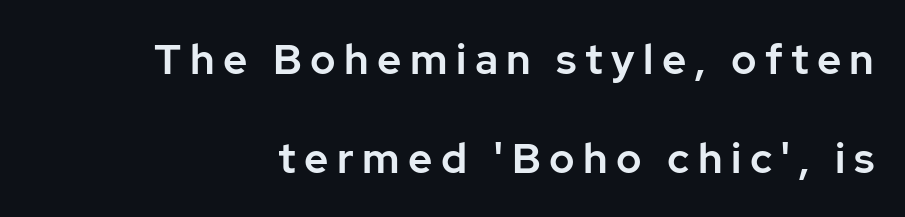
The image shows 42 px sans-serif type, upright; set loose line spacing (2.35x), unusually wide letter spacing (+0.2 em), not underlined; low stroke contrast and a medium x-height.
